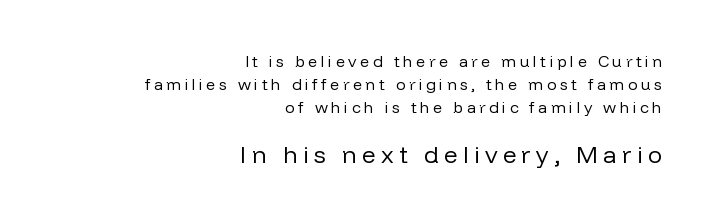
{"italic": "no", "bold": "no", "underline": "no", "align": "right", "line_spacing": "normal", "line_spacing_ratio": 1.44, "letter_spacing": "wide", "letter_spacing_em": 0.22, "larger_block": "second", "size_ratio": 1.5, "glyph_px": 24}
